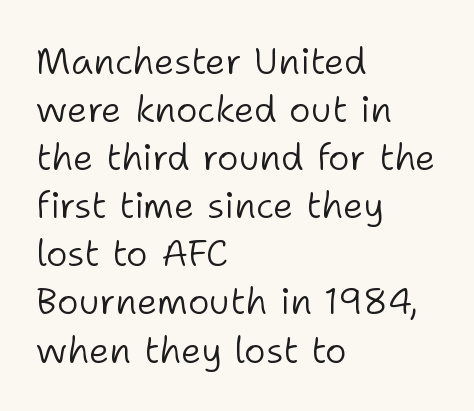
{"serif": "no", "italic": "no", "bold": "no", "weight": "light", "width": "normal", "stroke_contrast": "low", "x_height": "medium", "monospaced": "no", "underline": "no", "align": "left", "line_spacing": "normal", "line_spacing_ratio": 1.3, "letter_spacing": "normal", "letter_spacing_em": 0.0, "glyph_px": 37}
